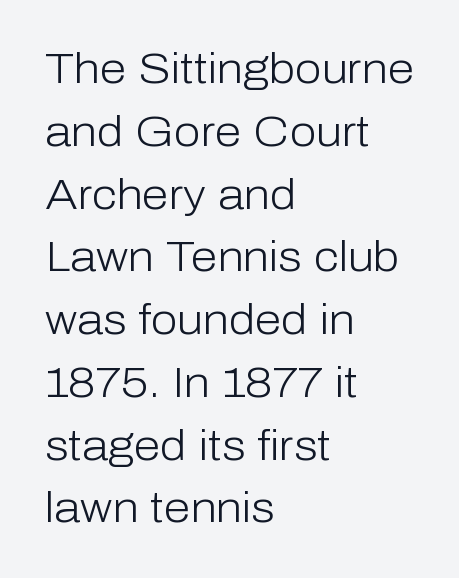
Q: Is the text bold? A: No.
Q: Is the text italic (slanted)? A: No, it is upright.
Q: Is the typeface a serif or a sans-serif typeface? A: Sans-serif.
Q: Is the text underlined? A: No.
Q: How is the paragraph aligned? A: Left-aligned.
Q: Is the spacing between letters normal or unusually wide? A: Normal.
Q: Is the spacing between lines tight, normal or loose? A: Normal.
Q: Width (condensed, normal, or wide)? A: Normal.
Q: Stroke contrast? A: Low.
Q: x-height? A: Medium.
Q: Monospaced? A: No.
